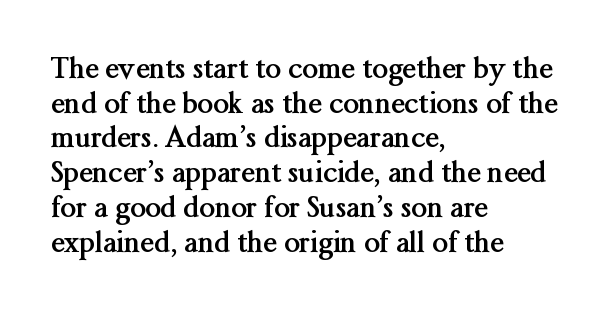
The image shows 28 px semibold serif type, upright; set left-aligned, line spacing 1.24x, normal letter spacing, not underlined; medium stroke contrast and a medium x-height.
